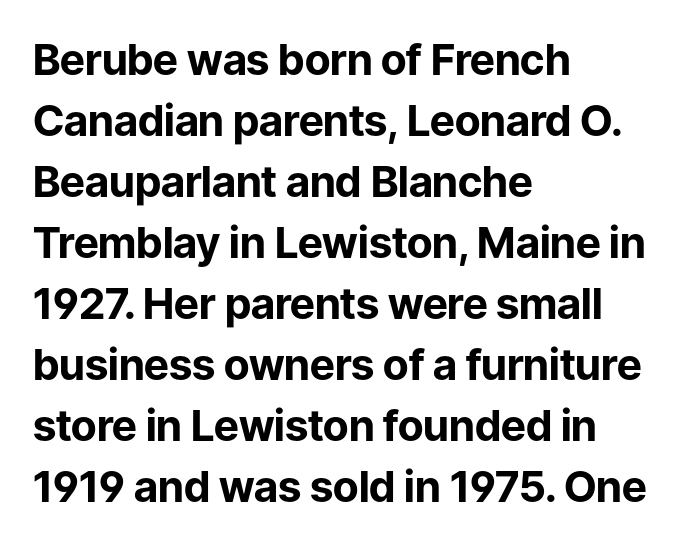
{"serif": "no", "italic": "no", "bold": "yes", "weight": "bold", "width": "normal", "stroke_contrast": "low", "x_height": "medium", "monospaced": "no", "underline": "no", "align": "left", "line_spacing": "normal", "line_spacing_ratio": 1.42, "letter_spacing": "normal", "letter_spacing_em": 0.0, "glyph_px": 43}
